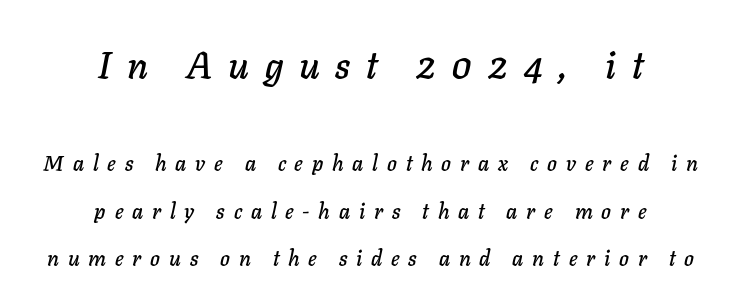
The image shows 37 px text type, italic (leaning right); set centered, loose line spacing (2.24x), unusually wide letter spacing (+0.42 em), not underlined; the first (top) block is 1.76x larger; low stroke contrast and a medium x-height.
